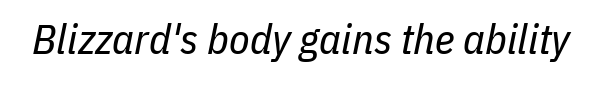
Check the space under the baseline: it is left empty. Is this a fixed-width face? No — the glyphs have proportional, varying widths. The passage shown is not bold in any degree. The letters are slanted; this is an italic face. Tracking here is standard; glyphs follow each other at the usual distance.
